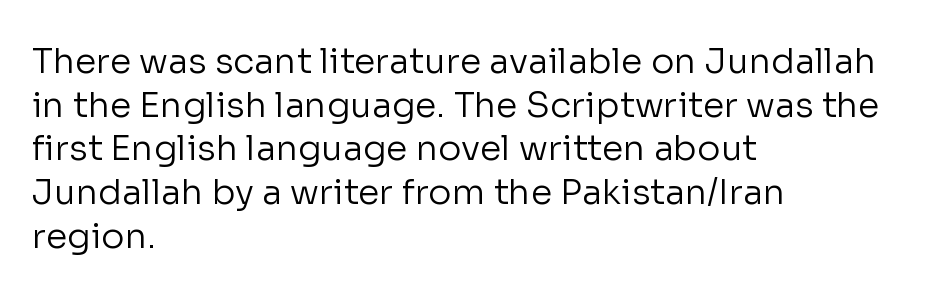
Q: Is the text bold? A: No.
Q: Is the text italic (slanted)? A: No, it is upright.
Q: Is the typeface a serif or a sans-serif typeface? A: Sans-serif.
Q: Is the text underlined? A: No.
Q: How is the paragraph aligned? A: Left-aligned.
Q: Is the spacing between letters normal or unusually wide? A: Normal.
Q: Is the spacing between lines tight, normal or loose? A: Normal.
Q: Width (condensed, normal, or wide)? A: Normal.
Q: Stroke contrast? A: Low.
Q: x-height? A: Medium.
Q: Monospaced? A: No.
